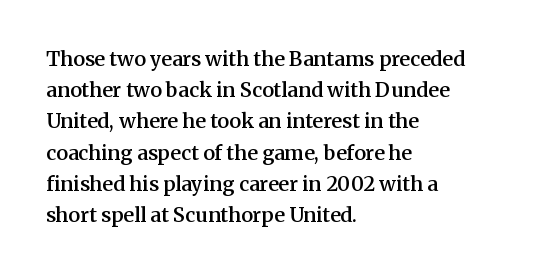
Each line starts at the same left margin while the right side varies. Default kerning and tracking; the words read as compact shapes. Notice how the stems are strictly vertical — no italics here. Compared with typical paragraphs, the rows here are spaced about the same. Has an underline been added? It has not. Strokes here are thickened, but only to semibold level.
